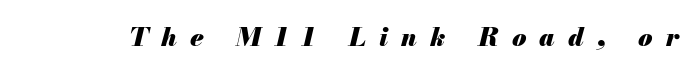
Q: Is the text bold? A: Yes.
Q: Is the text italic (slanted)? A: Yes, it leans right by about 13 degrees.
Q: Is the text underlined? A: No.
Q: Is the spacing between letters normal or unusually wide? A: Unusually wide.
